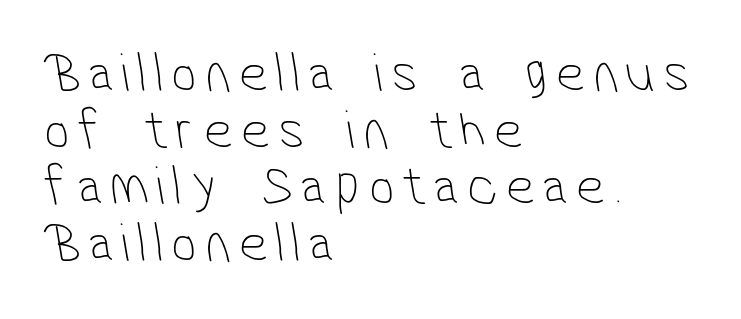
Line beginnings align vertically; line endings do not. Leading: reduced. The rendering shows plain stroke endings on the letterforms — a sans-serif design. Letters have the restrained weight of plain body copy at most. Looks like regular typesetting: each glyph gets only the width it needs.
